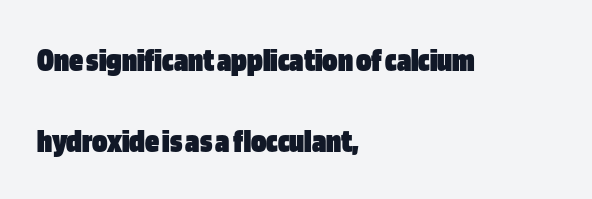
Q: Is the text bold? A: Yes.
Q: Is the text italic (slanted)? A: No, it is upright.
Q: Is the typeface a serif or a sans-serif typeface? A: Sans-serif.
Q: Is the text underlined? A: No.
Q: How is the paragraph aligned? A: Left-aligned.
Q: Is the spacing between letters normal or unusually wide? A: Normal.
Q: Is the spacing between lines tight, normal or loose? A: Loose.
Q: Width (condensed, normal, or wide)? A: Condensed.
Q: Stroke contrast? A: Low.
Q: x-height? A: Large.
Q: Monospaced? A: No.
